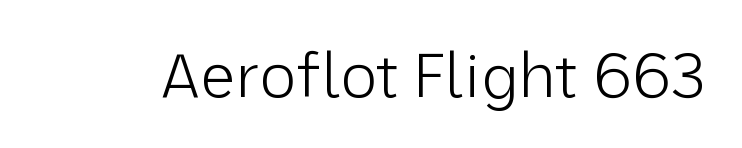
Q: Is the text bold? A: No.
Q: Is the text italic (slanted)? A: No, it is upright.
Q: Is the typeface a serif or a sans-serif typeface? A: Sans-serif.
Q: Is the text underlined? A: No.
Q: Is the spacing between letters normal or unusually wide? A: Normal.
Q: Width (condensed, normal, or wide)? A: Normal.
Q: Stroke contrast? A: Low.
Q: x-height? A: Medium.
Q: Monospaced? A: No.
